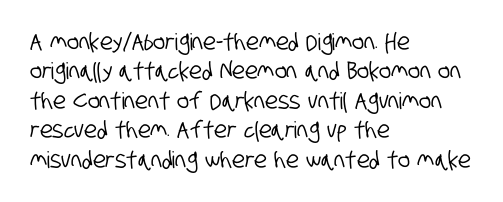
{"underline": "no", "align": "left", "line_spacing": "normal", "line_spacing_ratio": 1.28, "letter_spacing": "normal", "letter_spacing_em": 0.0, "glyph_px": 23}
